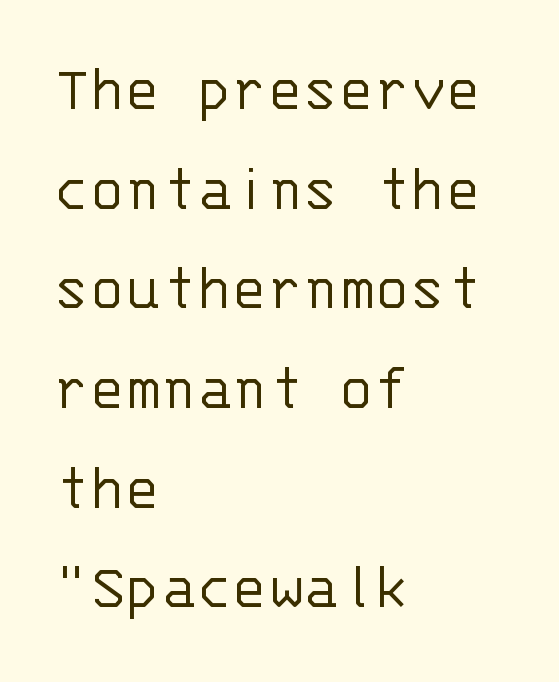
Tall strokes in this sample are plumb rather than angled. The weight would be labelled regular, book, light, or lighter still. Honestly, there is no underline to notice here at all. These lines stack with their left ends in a neat column.
